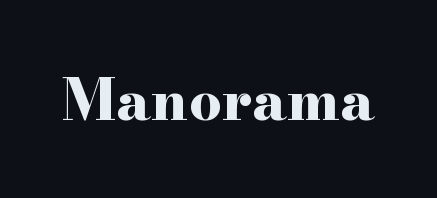
Q: Is the text bold? A: Yes.
Q: Is the text italic (slanted)? A: No, it is upright.
Q: Is the typeface a serif or a sans-serif typeface? A: Serif.
Q: Is the text underlined? A: No.
Q: Is the spacing between letters normal or unusually wide? A: Normal.
Q: Width (condensed, normal, or wide)? A: Wide.
Q: Stroke contrast? A: High.
Q: x-height? A: Small.
Q: Monospaced? A: No.
